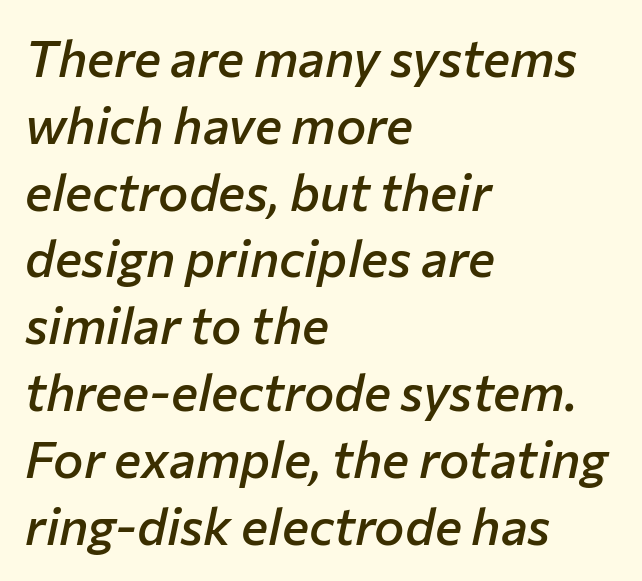
Q: Is the text bold? A: Semi-bold.
Q: Is the text italic (slanted)? A: Yes, it leans right by about 12 degrees.
Q: Is the text underlined? A: No.
Q: How is the paragraph aligned? A: Left-aligned.
Q: Is the spacing between letters normal or unusually wide? A: Normal.
Q: Is the spacing between lines tight, normal or loose? A: Normal.
Q: Width (condensed, normal, or wide)? A: Normal.
Q: Stroke contrast? A: Low.
Q: x-height? A: Medium.
Q: Monospaced? A: No.
